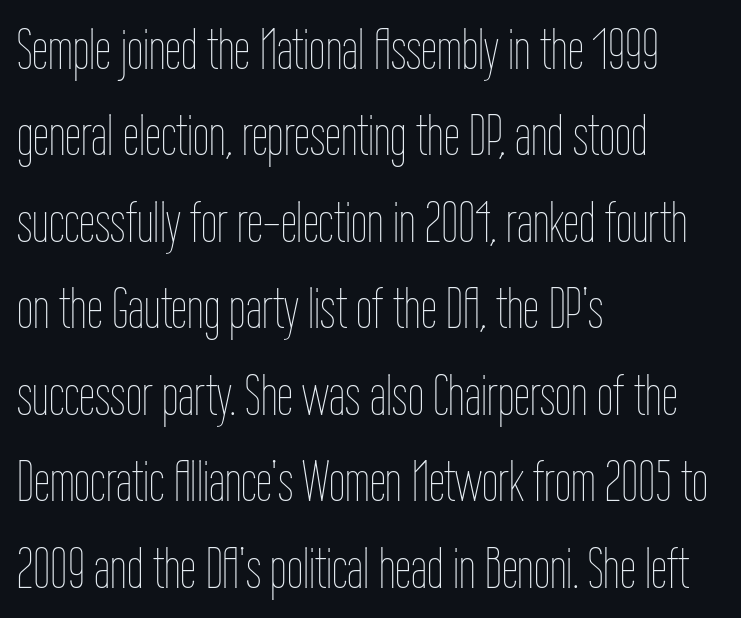
Q: Is the text bold? A: No.
Q: Is the text italic (slanted)? A: No, it is upright.
Q: Is the text underlined? A: No.
Q: How is the paragraph aligned? A: Left-aligned.
Q: Is the spacing between letters normal or unusually wide? A: Normal.
Q: Is the spacing between lines tight, normal or loose? A: Normal.
Q: Width (condensed, normal, or wide)? A: Condensed.
Q: Stroke contrast? A: Low.
Q: x-height? A: Medium.
Q: Monospaced? A: No.
